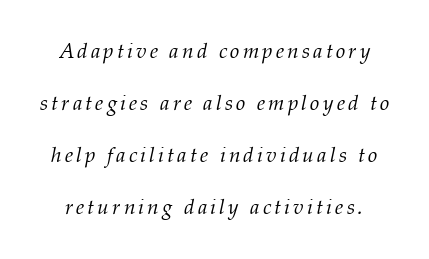
The image shows 21 px text type, italic (leaning right); set loose line spacing (2.48x), not underlined.
